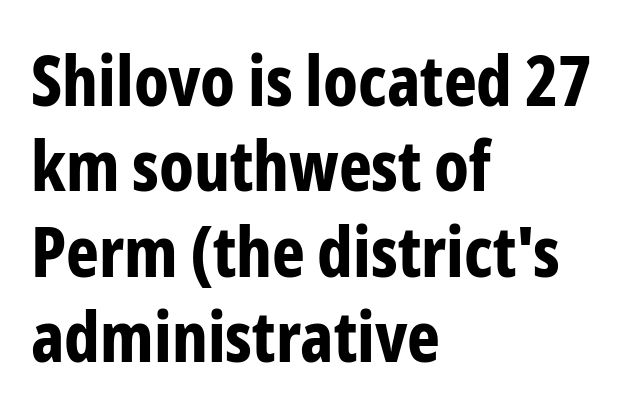
This rendering features lettering with no underline. The axis of the letterforms is exactly vertical. What stands out about the letter spacing? Nothing — it is the standard amount. Stroke thickness is high; the sample reads as a true bold. The passage shown is typed in a proportional face where columns would drift. The glyphs in this specimen are sans serif.
